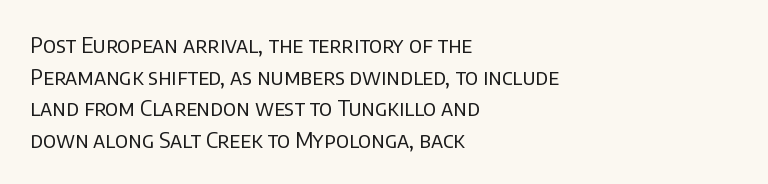
Ordinary non-slanted type is in use. Whoever set this chose a conventional vertical rhythm. Nothing unusual about the tracking: characters are spaced as the font intends. Every row of glyphs begins at an identical x-position on the left.
